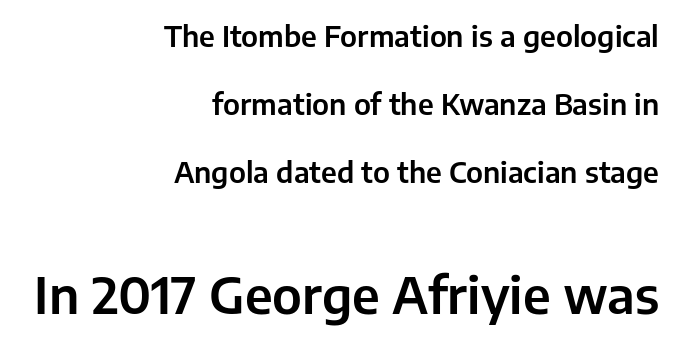
Regarding leading, the lines here are spaced well apart. The face used here is a sans, in the tradition of grotesques and geometrics. Each letter keeps its own natural width here, so spacing adapts to shape. The designer gave the closing block more size than the opening block.
